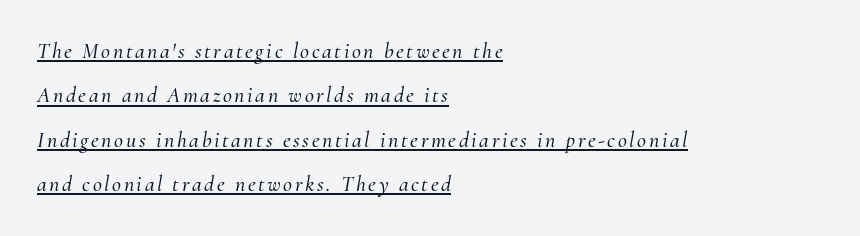
The image shows 22 px text type, italic (leaning right); set left-aligned, loose line spacing (2.02x), underlined.
